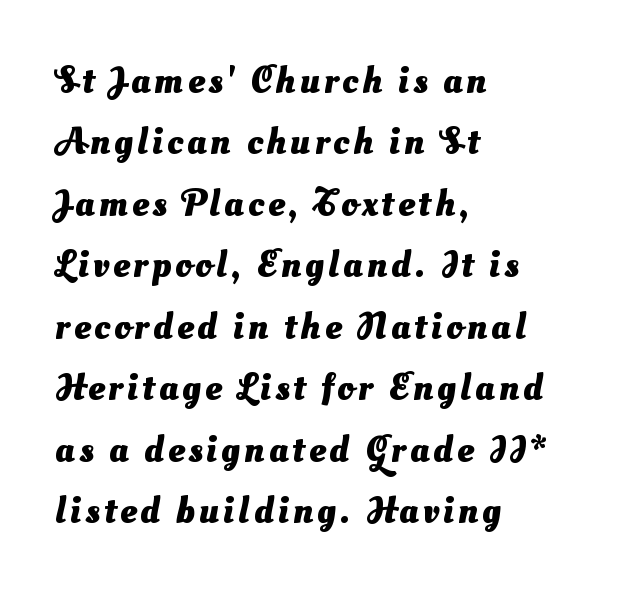
This sample has the flowing, uneven cadence of proportional lettering. The zone under the glyphs is completely vacant. The sample has been set heavy, in full bold. Leftover space on each line is placed entirely after the last word.
